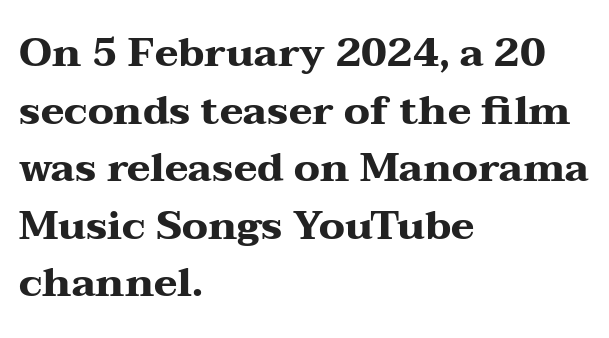
Q: Is the text bold? A: Yes.
Q: Is the text italic (slanted)? A: No, it is upright.
Q: Is the typeface a serif or a sans-serif typeface? A: Serif.
Q: Is the text underlined? A: No.
Q: How is the paragraph aligned? A: Left-aligned.
Q: Is the spacing between letters normal or unusually wide? A: Normal.
Q: Is the spacing between lines tight, normal or loose? A: Normal.
Q: Width (condensed, normal, or wide)? A: Wide.
Q: Stroke contrast? A: Medium.
Q: x-height? A: Medium.
Q: Monospaced? A: No.
